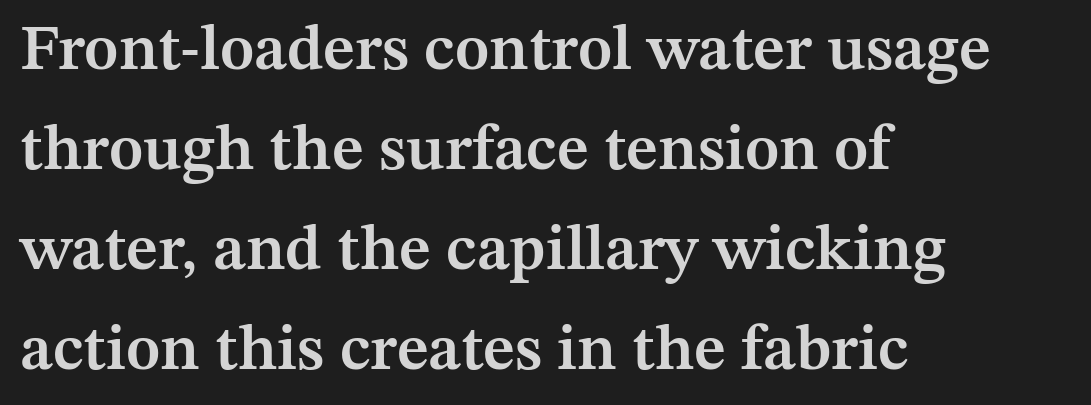
The image shows 64 px semibold serif type, upright; set left-aligned, normal line spacing (1.56x), normal letter spacing, not underlined; medium stroke contrast and a medium x-height.
